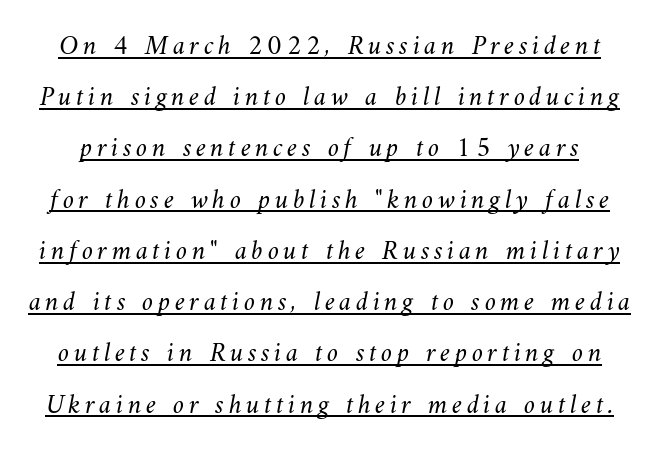
The image shows 28 px light type; set line spacing 1.83x, underlined; medium stroke contrast and a small x-height.
